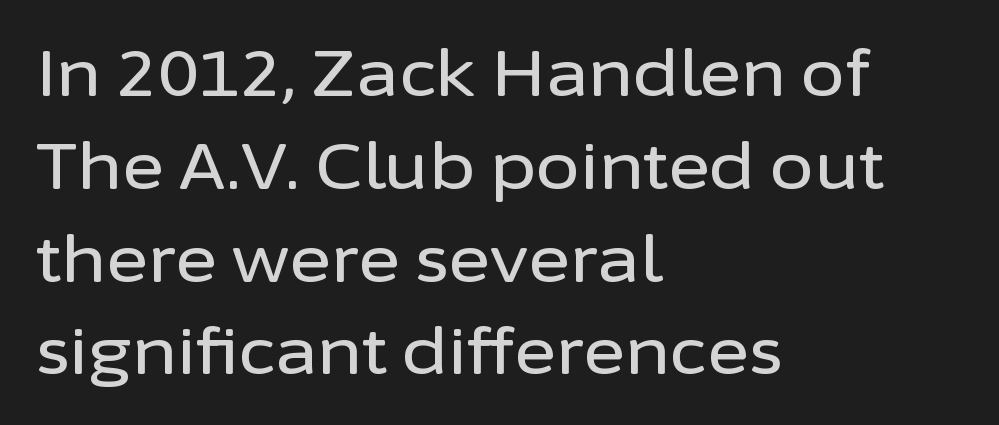
{"serif": "no", "italic": "no", "width": "normal", "stroke_contrast": "low", "x_height": "medium", "monospaced": "no", "underline": "no", "align": "left", "line_spacing": "normal", "line_spacing_ratio": 1.45, "letter_spacing": "normal", "letter_spacing_em": 0.0, "glyph_px": 64}
